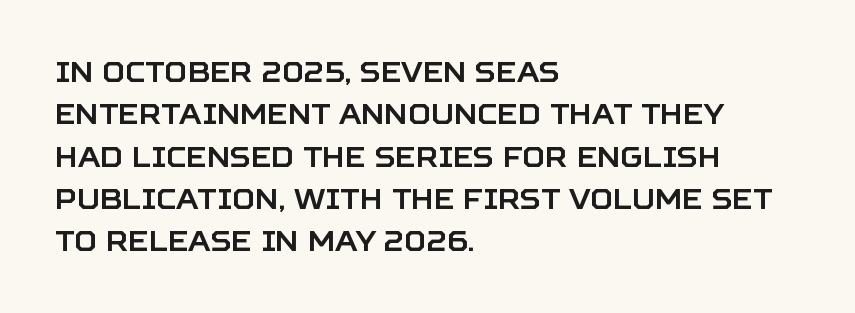
The lettering holds an erect, upright posture throughout. A typesetter would call this zero additional tracking. The words here are not underlined. The type family on display is of the sans-serif kind. A normal amount of white space separates one row of letters from the next. Here the designer chose a conventional face with non-uniform glyph widths.
